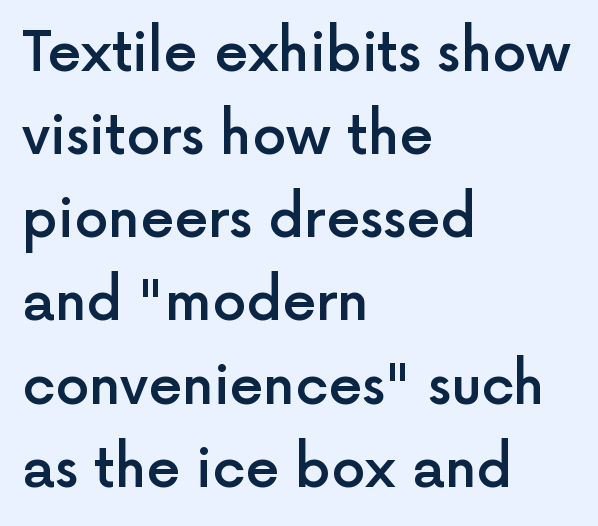
Between one letter and the next there's only the usual sliver of space. Posture: vertical. The characters look somewhat weighty, a semibold short of true bold. The space directly below the letters is spotless. The paragraph has a hard left edge and a soft right edge.
